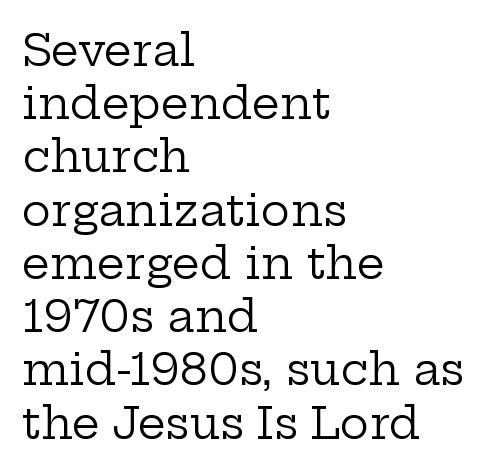
Q: Is the text bold? A: No.
Q: Is the text italic (slanted)? A: No, it is upright.
Q: Is the typeface a serif or a sans-serif typeface? A: Serif.
Q: Is the text underlined? A: No.
Q: How is the paragraph aligned? A: Left-aligned.
Q: Is the spacing between letters normal or unusually wide? A: Normal.
Q: Width (condensed, normal, or wide)? A: Wide.
Q: Stroke contrast? A: Low.
Q: x-height? A: Medium.
Q: Monospaced? A: No.
